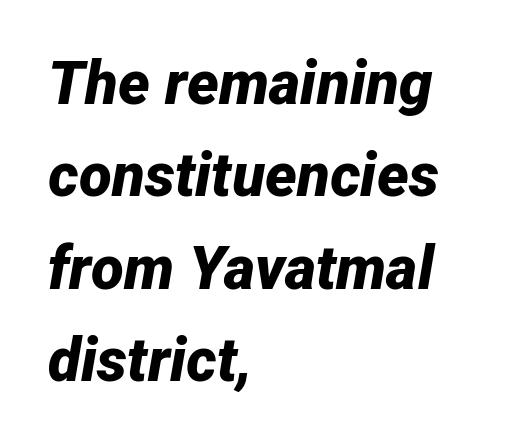
Q: Is the text bold? A: Yes.
Q: Is the text italic (slanted)? A: Yes, it leans right by about 12 degrees.
Q: Is the text underlined? A: No.
Q: How is the paragraph aligned? A: Left-aligned.
Q: Is the spacing between letters normal or unusually wide? A: Normal.
Q: Is the spacing between lines tight, normal or loose? A: Normal.
Q: Width (condensed, normal, or wide)? A: Normal.
Q: Stroke contrast? A: Low.
Q: x-height? A: Medium.
Q: Monospaced? A: No.
